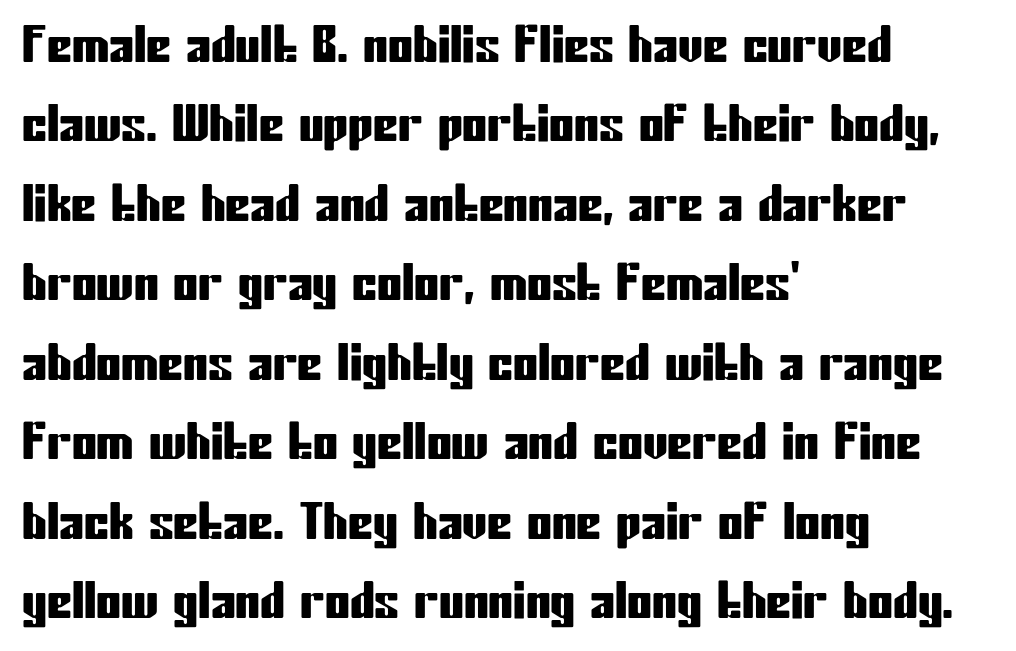
{"serif": "no", "italic": "no", "width": "condensed", "stroke_contrast": "low", "x_height": "medium", "monospaced": "no", "underline": "no", "align": "left", "line_spacing": "normal", "line_spacing_ratio": 1.59, "letter_spacing": "normal", "letter_spacing_em": 0.0, "glyph_px": 50}
